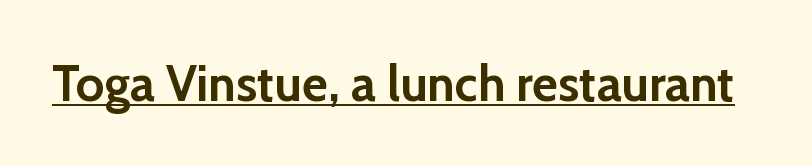
The image shows 50 px semibold sans-serif type, upright; set normal letter spacing, underlined; low stroke contrast and a medium x-height.
